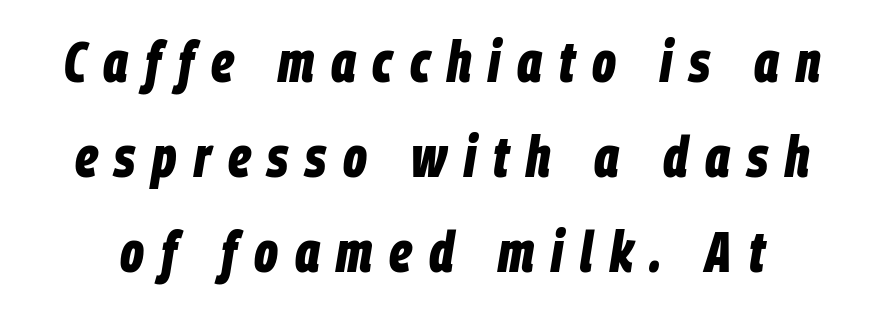
Q: Is the text bold? A: Yes.
Q: Is the text italic (slanted)? A: Yes, it leans right by about 9 degrees.
Q: Is the text underlined? A: No.
Q: Is the spacing between letters normal or unusually wide? A: Unusually wide.
Q: Is the spacing between lines tight, normal or loose? A: Normal.
Q: Width (condensed, normal, or wide)? A: Condensed.
Q: Stroke contrast? A: Low.
Q: x-height? A: Large.
Q: Monospaced? A: No.
